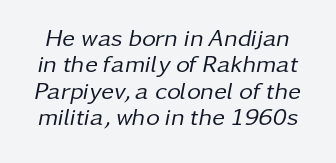
{"italic": "yes", "lean": "right", "slant_degrees": 11, "bold": "no", "underline": "no", "line_spacing": "tight", "line_spacing_ratio": 1.1, "letter_spacing": "normal", "letter_spacing_em": 0.0, "glyph_px": 24}
